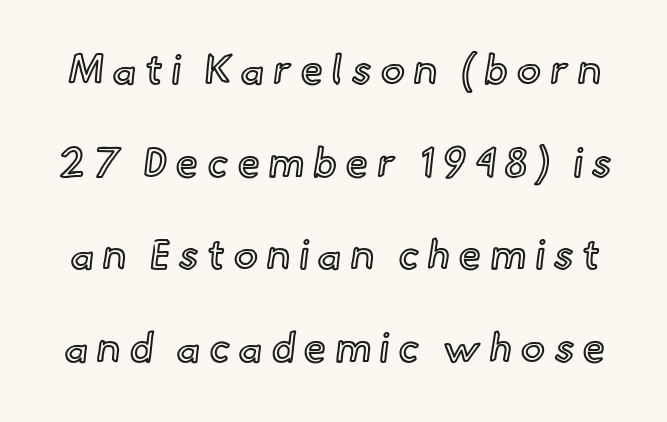
The tracking reads as deliberately expanded to a designer's eye. Here the designer chose a conventional face with non-uniform glyph widths. Regarding leading, the lines here are spaced well apart. Any mark beneath the type? The region is blank.
